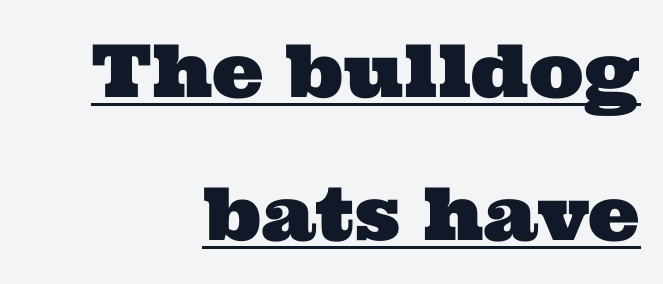
{"serif": "yes", "width": "wide", "stroke_contrast": "medium", "x_height": "medium", "monospaced": "no", "underline": "yes", "align": "right", "line_spacing": "loose", "line_spacing_ratio": 1.96, "letter_spacing": "normal", "letter_spacing_em": 0.0, "glyph_px": 73}
